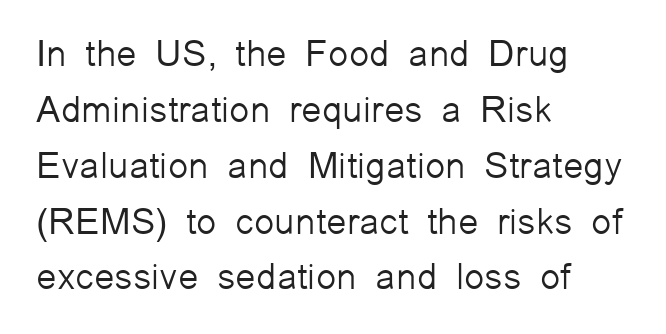
{"serif": "no", "italic": "no", "bold": "no", "weight": "light", "width": "normal", "stroke_contrast": "low", "x_height": "medium", "monospaced": "no", "underline": "no", "align": "left", "line_spacing": "normal", "line_spacing_ratio": 1.51, "letter_spacing": "normal", "letter_spacing_em": 0.0, "glyph_px": 37}
